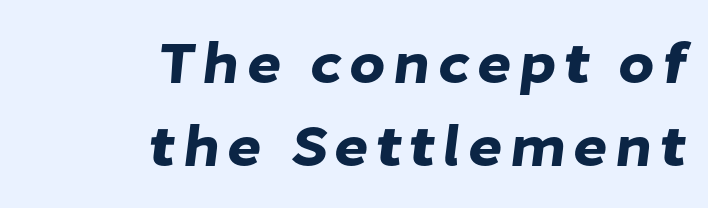
The image shows 59 px sans-serif type; set right-aligned, normal line spacing (1.41x), not underlined; low stroke contrast and a medium x-height.
